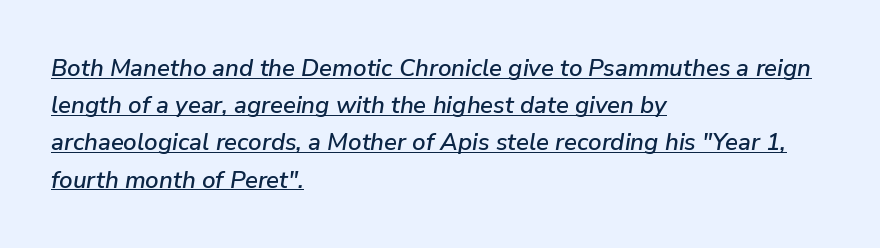
Q: Is the text italic (slanted)? A: Yes, it leans right by about 9 degrees.
Q: Is the text underlined? A: Yes.
Q: How is the paragraph aligned? A: Left-aligned.
Q: Is the spacing between letters normal or unusually wide? A: Normal.
Q: Is the spacing between lines tight, normal or loose? A: Normal.
